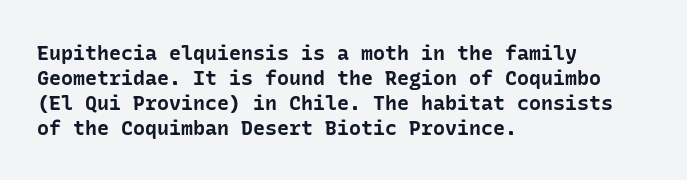
The image shows 20 px bold type, upright; set left-aligned, normal line spacing (1.25x), normal letter spacing, not underlined.
